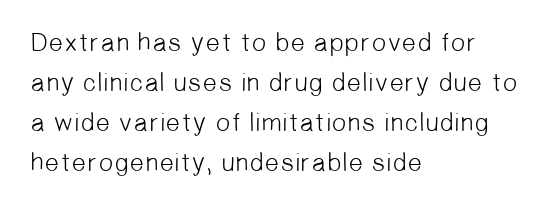
The image shows 26 px text type; set left-aligned, normal line spacing (1.54x), normal letter spacing, not underlined.
